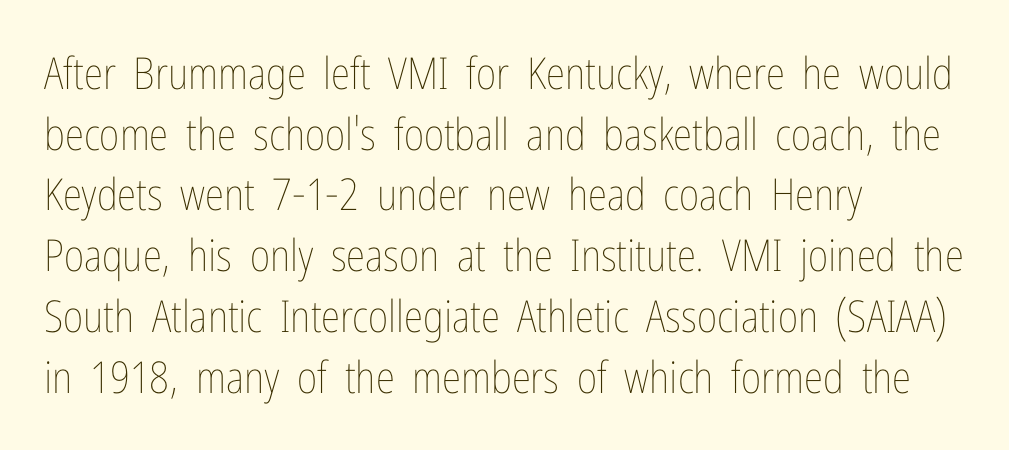
Quick note: interline space is typical. These lines stack with their left ends in a neat column. Here the designer chose a conventional face with non-uniform glyph widths. The axis of the letterforms is exactly vertical. The strokes carry an ordinary text weight at most.
